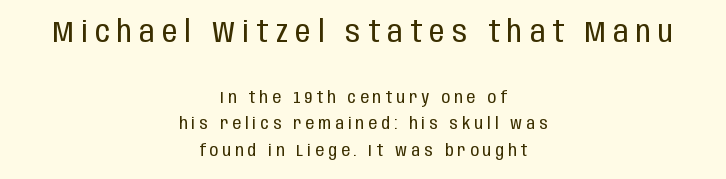
{"serif": "no", "italic": "no", "bold": "no", "weight": "regular", "width": "condensed", "stroke_contrast": "low", "x_height": "large", "monospaced": "no", "underline": "no", "align": "center", "line_spacing": "normal", "line_spacing_ratio": 1.56, "letter_spacing": "wide", "letter_spacing_em": 0.25, "larger_block": "first", "size_ratio": 1.76, "glyph_px": 30}
